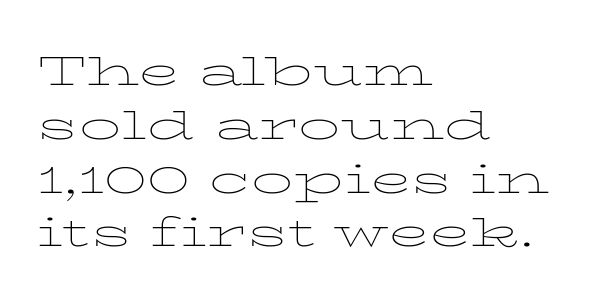
Leading: standard. Italic? Not at all — the glyphs are vertical. Each line starts at the same left margin while the right side varies. Glance below the letters and you will spot only blank space. The face looks like a standard text weight, possibly lighter.
